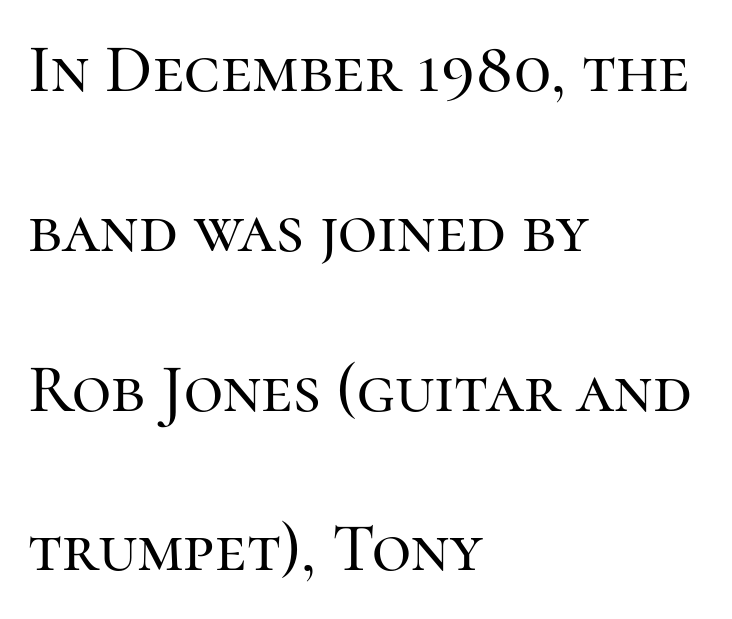
{"serif": "yes", "italic": "no", "width": "normal", "stroke_contrast": "high", "x_height": "medium", "monospaced": "no", "underline": "no", "align": "left", "line_spacing": "loose", "line_spacing_ratio": 2.35, "letter_spacing": "normal", "letter_spacing_em": 0.0, "glyph_px": 68}
